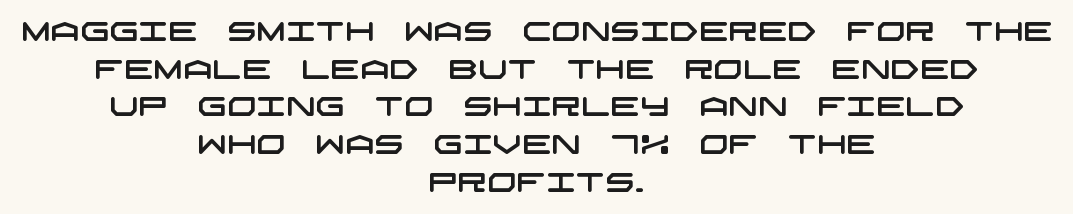
The image shows 26 px text type; set centered, normal line spacing (1.45x), normal letter spacing, not underlined.
